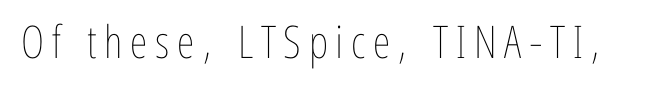
The image shows 45 px thin, condensed type, upright; set not underlined; low stroke contrast and a medium x-height.
